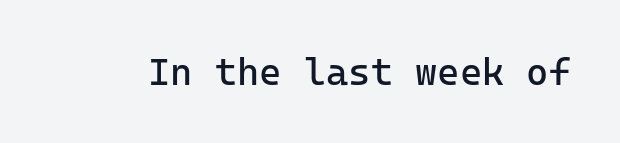
{"serif": "no", "italic": "no", "bold": "no", "weight": "regular", "width": "normal", "stroke_contrast": "low", "x_height": "medium", "monospaced": "yes", "underline": "no", "letter_spacing": "normal", "letter_spacing_em": 0.0, "glyph_px": 38}
